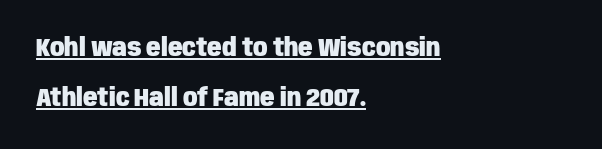
Q: Is the text bold? A: Yes.
Q: Is the text italic (slanted)? A: No, it is upright.
Q: Is the text underlined? A: Yes.
Q: How is the paragraph aligned? A: Left-aligned.
Q: Is the spacing between letters normal or unusually wide? A: Normal.
Q: Is the spacing between lines tight, normal or loose? A: Loose.
